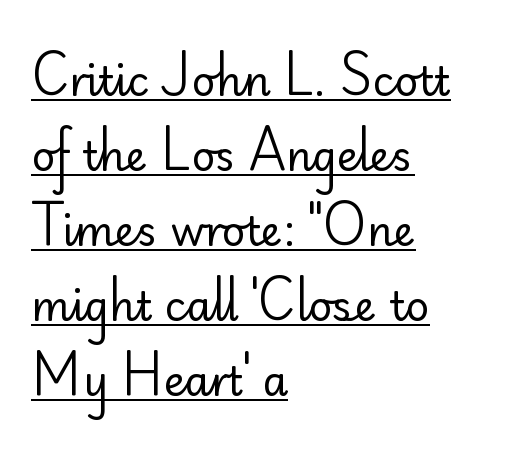
Check where the strokes stop: nothing finishes them off — pure sans. A typesetter would call this proportional, since set widths differ per character. Descenders here cross a horizontal rule under the line. All the whitespace from short lines collects on the right. No italicization has been applied; the sample stays upright. This rendering leaves character spacing at its baseline value.
